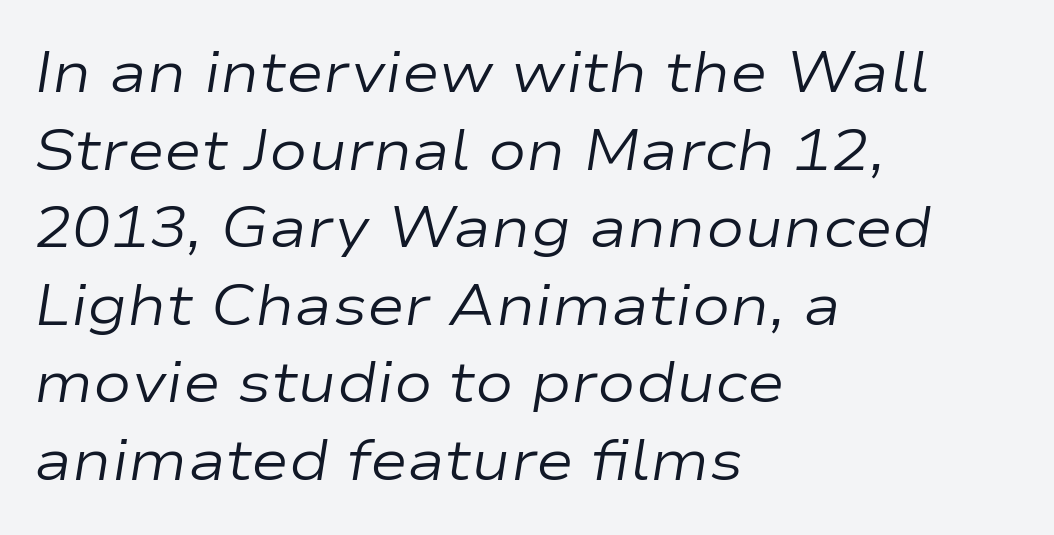
Baseline-to-baseline distance is the conventional proportion of letter height. Compared with a typical body face, this is equally light or lighter still. Each word holds together tightly as a unit, with standard inter-letter gaps. This is oblique type, the kind used for emphasis or titles.
